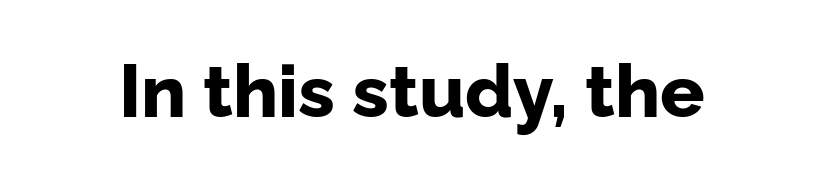
{"serif": "no", "italic": "no", "bold": "yes", "weight": "bold", "width": "normal", "stroke_contrast": "low", "x_height": "medium", "monospaced": "no", "underline": "no", "letter_spacing": "normal", "letter_spacing_em": 0.0, "glyph_px": 74}
